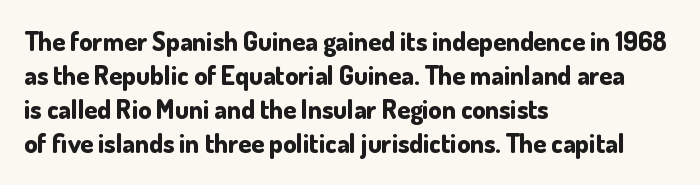
Q: Is the text bold? A: Yes.
Q: Is the text italic (slanted)? A: No, it is upright.
Q: Is the text underlined? A: No.
Q: How is the paragraph aligned? A: Left-aligned.
Q: Is the spacing between letters normal or unusually wide? A: Normal.
Q: Is the spacing between lines tight, normal or loose? A: Normal.
